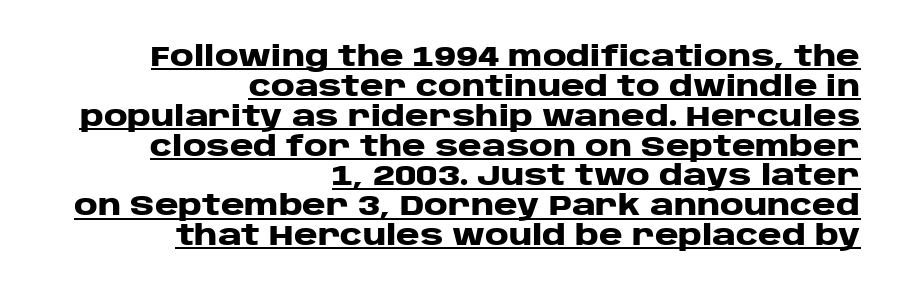
{"serif": "no", "italic": "no", "bold": "yes", "weight": "heavy", "width": "wide", "stroke_contrast": "low", "x_height": "large", "monospaced": "no", "underline": "yes", "align": "right", "line_spacing": "tight", "line_spacing_ratio": 1.03, "letter_spacing": "normal", "letter_spacing_em": 0.0, "glyph_px": 29}
